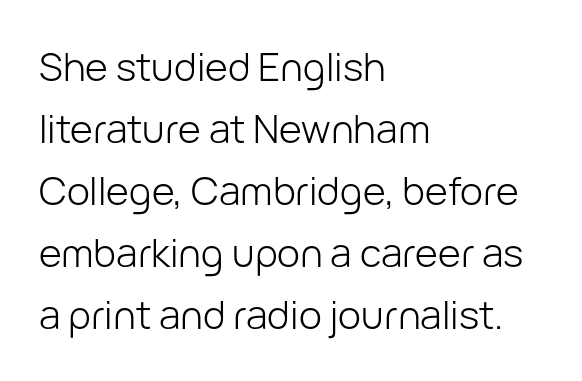
Q: Is the text bold? A: No.
Q: Is the text italic (slanted)? A: No, it is upright.
Q: Is the typeface a serif or a sans-serif typeface? A: Sans-serif.
Q: Is the text underlined? A: No.
Q: How is the paragraph aligned? A: Left-aligned.
Q: Is the spacing between letters normal or unusually wide? A: Normal.
Q: Is the spacing between lines tight, normal or loose? A: Normal.
Q: Width (condensed, normal, or wide)? A: Normal.
Q: Stroke contrast? A: Low.
Q: x-height? A: Medium.
Q: Monospaced? A: No.
